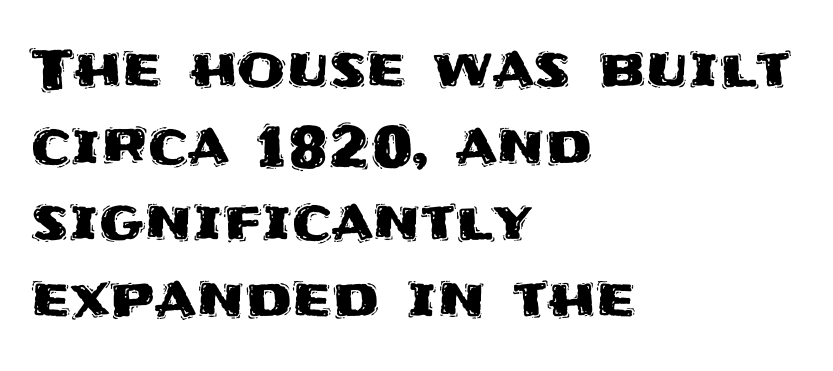
The image shows 56 px sans-serif type, upright; set left-aligned, normal line spacing (1.37x), normal letter spacing, not underlined; medium stroke contrast and a large x-height.
